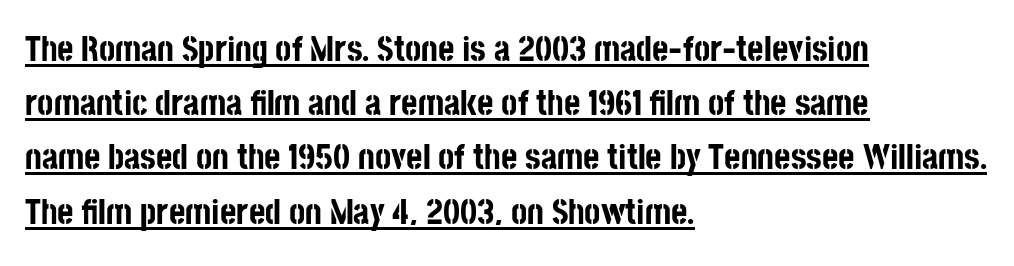
Q: Is the text bold? A: Yes.
Q: Is the text italic (slanted)? A: No, it is upright.
Q: Is the typeface a serif or a sans-serif typeface? A: Sans-serif.
Q: Is the text underlined? A: Yes.
Q: How is the paragraph aligned? A: Left-aligned.
Q: Is the spacing between letters normal or unusually wide? A: Normal.
Q: Is the spacing between lines tight, normal or loose? A: Normal.
Q: Width (condensed, normal, or wide)? A: Condensed.
Q: Stroke contrast? A: Low.
Q: x-height? A: Large.
Q: Monospaced? A: No.
